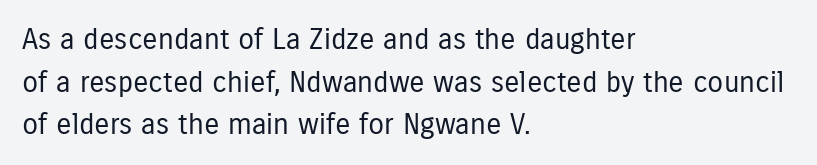
Q: Is the text bold? A: No.
Q: Is the text italic (slanted)? A: No, it is upright.
Q: Is the typeface a serif or a sans-serif typeface? A: Sans-serif.
Q: Is the text underlined? A: No.
Q: How is the paragraph aligned? A: Left-aligned.
Q: Is the spacing between letters normal or unusually wide? A: Normal.
Q: Is the spacing between lines tight, normal or loose? A: Normal.
Q: Width (condensed, normal, or wide)? A: Condensed.
Q: Stroke contrast? A: Low.
Q: x-height? A: Medium.
Q: Monospaced? A: No.
